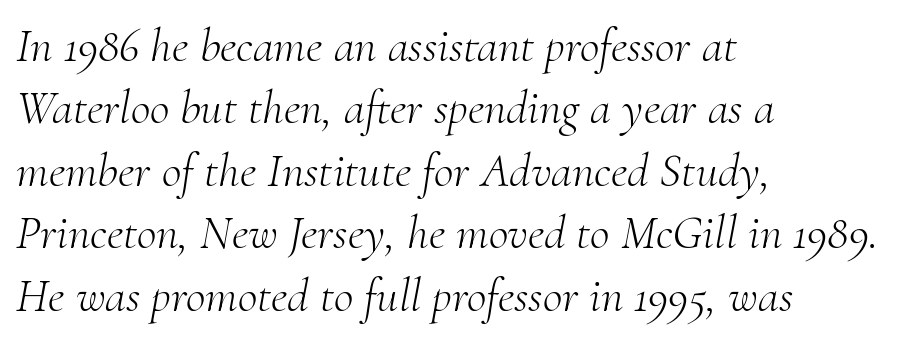
The image shows 48 px light serif type, italic (leaning right); set left-aligned, normal line spacing (1.3x), normal letter spacing, not underlined; medium stroke contrast and a small x-height.
